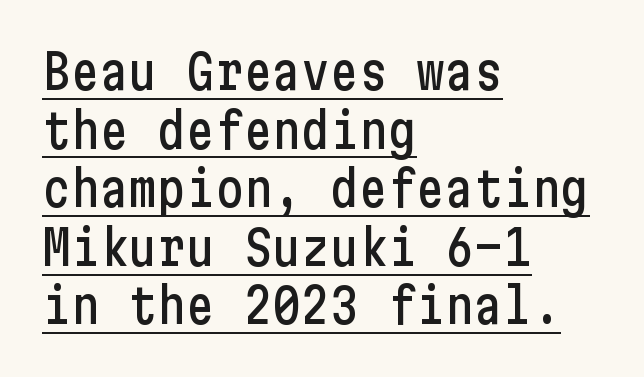
The image shows 48 px condensed sans-serif type, upright; set left-aligned, line spacing 1.22x, normal letter spacing, underlined; low stroke contrast and a medium x-height.
